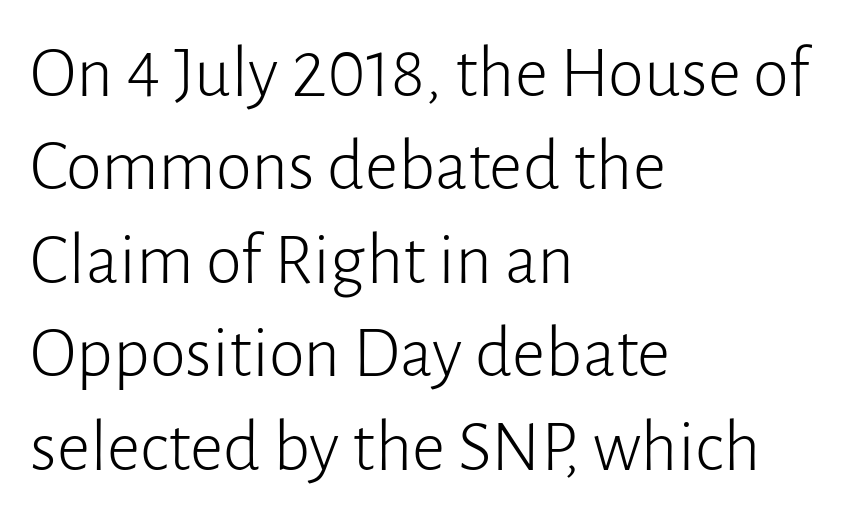
Q: Is the text bold? A: No.
Q: Is the text italic (slanted)? A: No, it is upright.
Q: Is the typeface a serif or a sans-serif typeface? A: Sans-serif.
Q: Is the text underlined? A: No.
Q: How is the paragraph aligned? A: Left-aligned.
Q: Is the spacing between letters normal or unusually wide? A: Normal.
Q: Is the spacing between lines tight, normal or loose? A: Normal.
Q: Width (condensed, normal, or wide)? A: Normal.
Q: Stroke contrast? A: Low.
Q: x-height? A: Medium.
Q: Monospaced? A: No.
